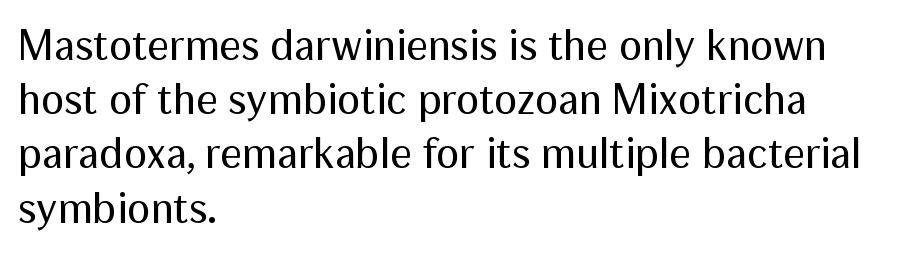
{"serif": "no", "italic": "no", "bold": "no", "weight": "regular", "width": "normal", "stroke_contrast": "medium", "x_height": "medium", "monospaced": "no", "underline": "no", "align": "left", "line_spacing": "normal", "line_spacing_ratio": 1.26, "letter_spacing": "normal", "letter_spacing_em": 0.0, "glyph_px": 43}
